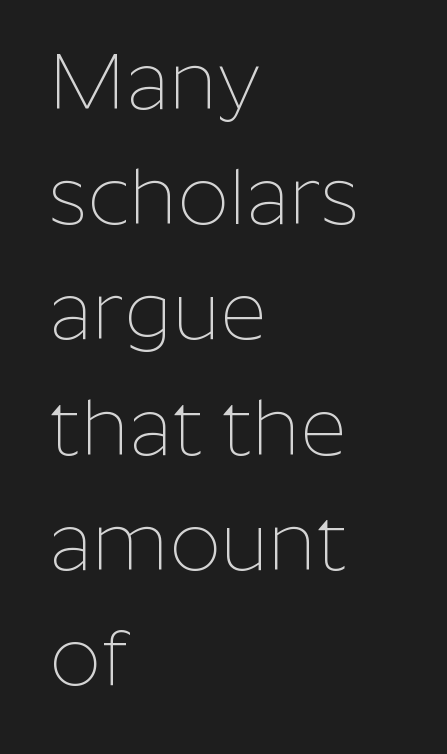
{"serif": "no", "italic": "no", "bold": "no", "weight": "thin", "width": "normal", "stroke_contrast": "low", "x_height": "medium", "monospaced": "no", "underline": "no", "align": "left", "line_spacing": "normal", "line_spacing_ratio": 1.44, "letter_spacing": "normal", "letter_spacing_em": 0.0, "glyph_px": 80}
